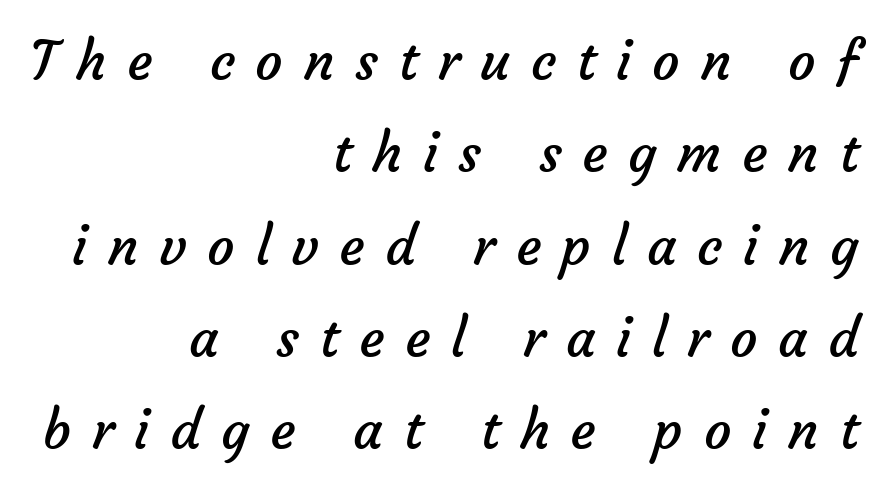
{"serif": "no", "bold": "no", "weight": "regular", "width": "normal", "stroke_contrast": "low", "x_height": "medium", "monospaced": "no", "underline": "no", "align": "right", "line_spacing_ratio": 1.71, "letter_spacing": "wide", "letter_spacing_em": 0.38, "glyph_px": 54}
